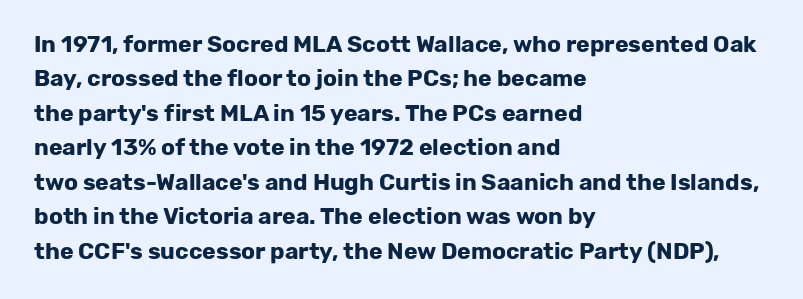
{"italic": "no", "bold": "yes", "underline": "no", "align": "left", "line_spacing": "normal", "line_spacing_ratio": 1.5, "letter_spacing": "normal", "letter_spacing_em": 0.0, "glyph_px": 23}
